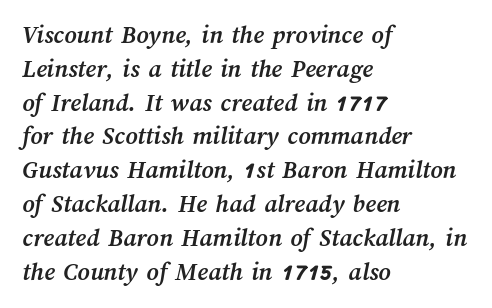
{"bold": "yes", "underline": "no", "align": "left", "line_spacing": "normal", "line_spacing_ratio": 1.3, "letter_spacing": "normal", "letter_spacing_em": 0.0, "glyph_px": 26}
